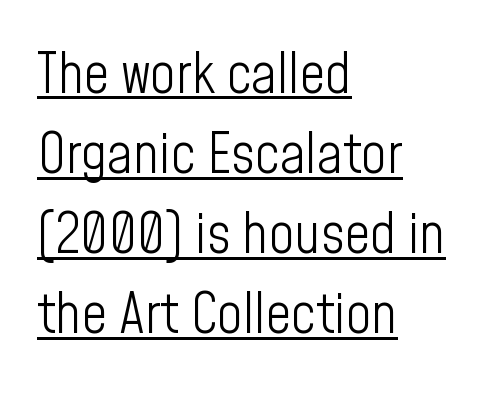
The image shows 56 px light, condensed sans-serif type, upright; set left-aligned, normal line spacing (1.43x), normal letter spacing, underlined; low stroke contrast and a medium x-height.
